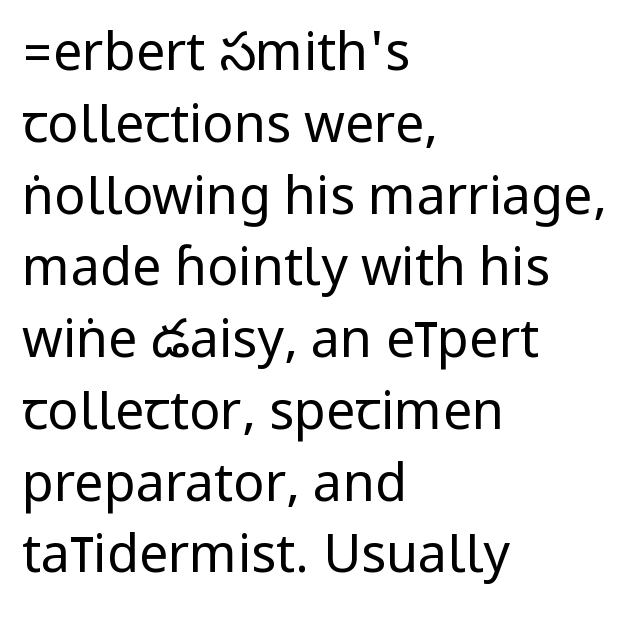
Q: Is the text bold? A: No.
Q: Is the text italic (slanted)? A: No, it is upright.
Q: Is the typeface a serif or a sans-serif typeface? A: Sans-serif.
Q: Is the text underlined? A: No.
Q: How is the paragraph aligned? A: Left-aligned.
Q: Is the spacing between letters normal or unusually wide? A: Normal.
Q: Is the spacing between lines tight, normal or loose? A: Normal.
Q: Width (condensed, normal, or wide)? A: Condensed.
Q: Stroke contrast? A: Low.
